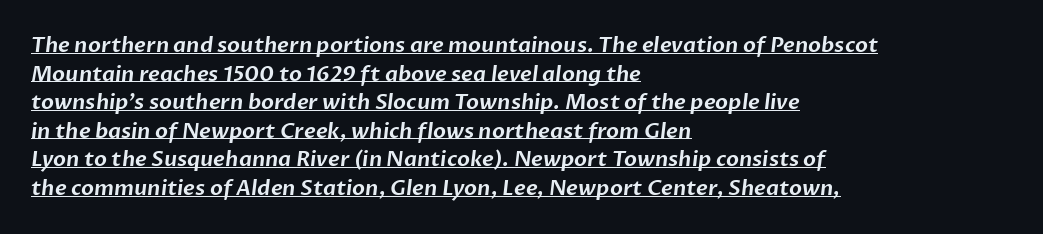
Q: Is the text underlined? A: Yes.
Q: How is the paragraph aligned? A: Left-aligned.
Q: Is the spacing between letters normal or unusually wide? A: Normal.
Q: Is the spacing between lines tight, normal or loose? A: Normal.
